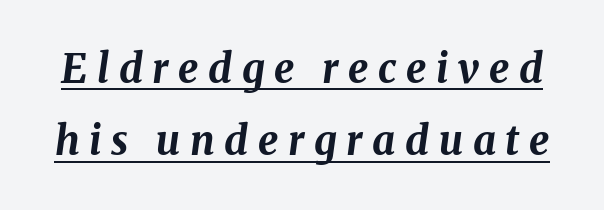
Compared with ordinary roman type, these characters are visibly tilted. The typesetting leans heavy: a genuine bold. Tracking value appears strongly positive — letters spread wide. A typesetter would call this proportional, since set widths differ per character. Honestly, the underline is the first thing you notice here.
